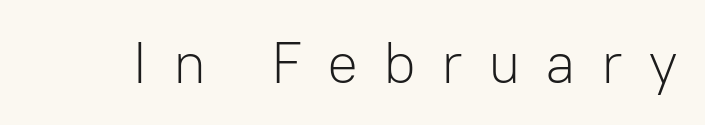
Q: Is the text bold? A: No.
Q: Is the text italic (slanted)? A: No, it is upright.
Q: Is the typeface a serif or a sans-serif typeface? A: Sans-serif.
Q: Is the text underlined? A: No.
Q: Is the spacing between letters normal or unusually wide? A: Unusually wide.
Q: Width (condensed, normal, or wide)? A: Normal.
Q: Stroke contrast? A: Low.
Q: x-height? A: Medium.
Q: Monospaced? A: No.
